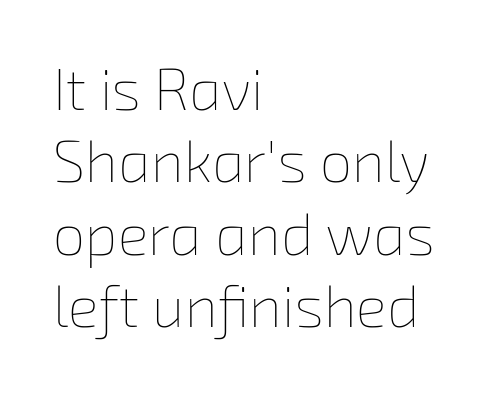
{"bold": "no", "weight": "thin", "width": "normal", "stroke_contrast": "low", "x_height": "medium", "monospaced": "no", "underline": "no", "align": "left", "line_spacing": "normal", "line_spacing_ratio": 1.25, "letter_spacing": "normal", "letter_spacing_em": 0.0, "glyph_px": 58}
